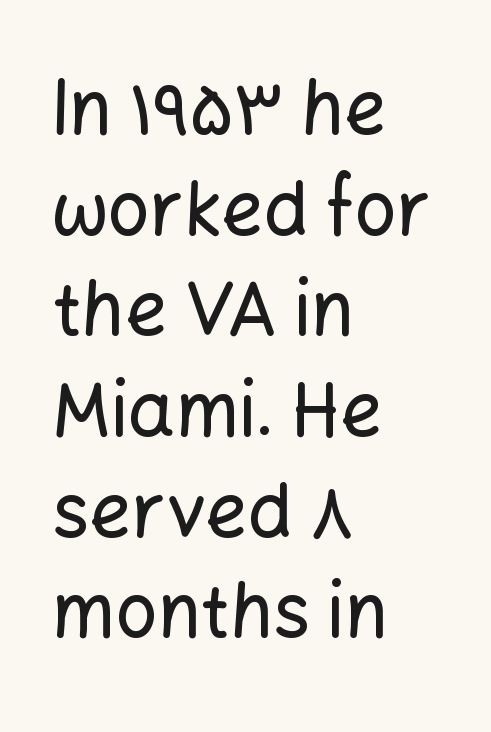
The designer left line spacing at the default. Each line starts at the same left margin while the right side varies. Nothing unusual about the tracking: characters are spaced as the font intends. These lines are composed in type without serifs. Words float on clear page, feet unadorned.
